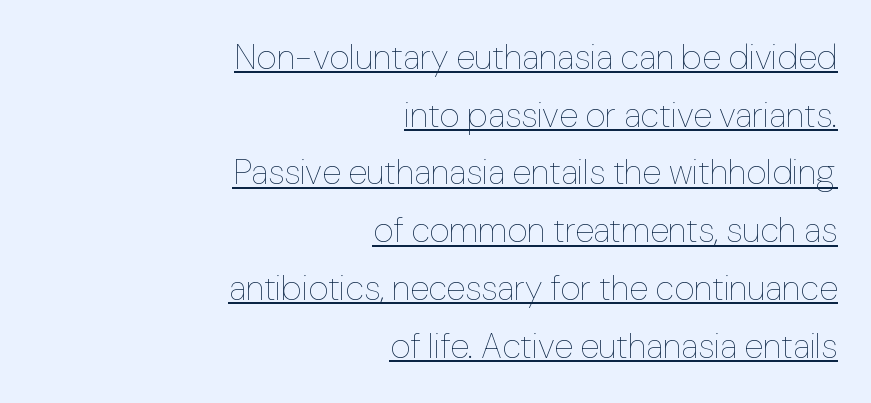
Q: Is the text bold? A: No.
Q: Is the text italic (slanted)? A: No, it is upright.
Q: Is the text underlined? A: Yes.
Q: How is the paragraph aligned? A: Right-aligned.
Q: Is the spacing between letters normal or unusually wide? A: Normal.
Q: Is the spacing between lines tight, normal or loose? A: Normal.
Q: Width (condensed, normal, or wide)? A: Normal.
Q: Stroke contrast? A: Low.
Q: x-height? A: Medium.
Q: Monospaced? A: No.
